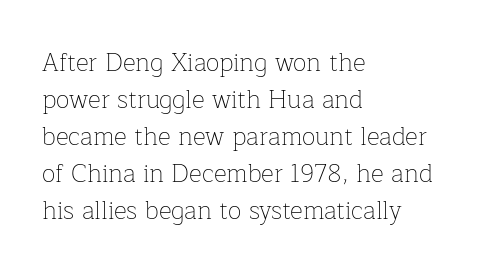
The image shows 25 px text type, upright; set left-aligned, normal line spacing (1.48x), normal letter spacing, not underlined.
